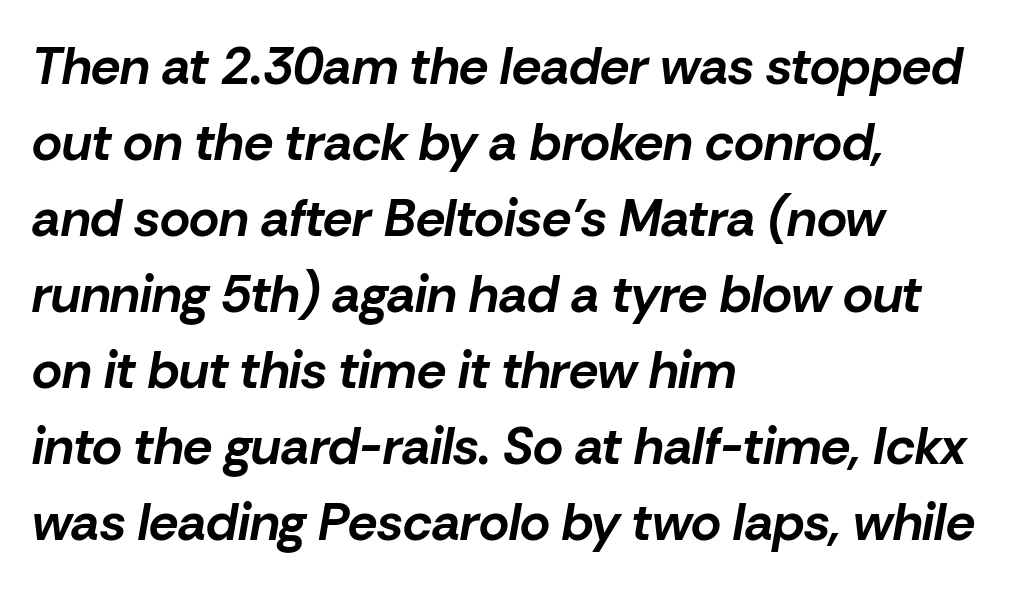
{"italic": "yes", "lean": "right", "slant_degrees": 10, "bold": "yes", "weight": "bold", "width": "normal", "stroke_contrast": "low", "x_height": "medium", "monospaced": "no", "underline": "no", "align": "left", "line_spacing": "normal", "line_spacing_ratio": 1.46, "letter_spacing": "normal", "letter_spacing_em": 0.0, "glyph_px": 52}
